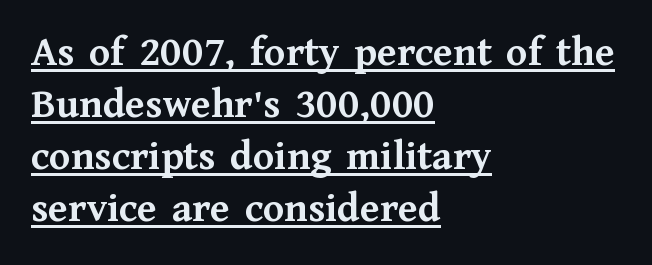
The image shows 43 px semibold serif type, upright; set left-aligned, line spacing 1.21x, normal letter spacing, underlined; medium stroke contrast and a medium x-height.
